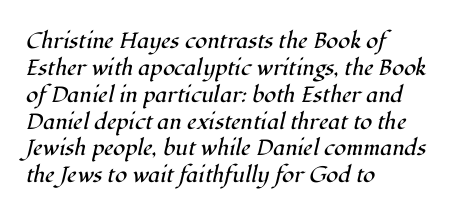
{"italic": "yes", "lean": "right", "slant_degrees": 12, "bold": "no", "underline": "no", "align": "left", "line_spacing_ratio": 1.22, "letter_spacing": "normal", "letter_spacing_em": 0.0, "glyph_px": 22}
